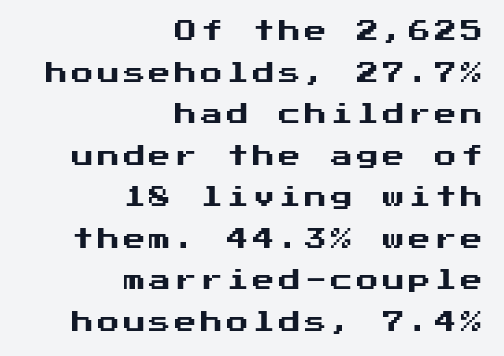
The image shows 22 px text type, upright; set right-aligned, line spacing 1.89x, not underlined.
